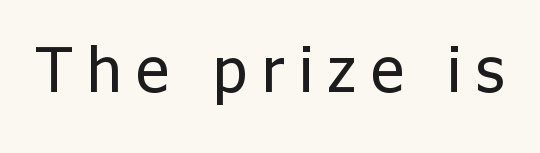
{"serif": "no", "italic": "no", "bold": "no", "weight": "regular", "width": "normal", "stroke_contrast": "low", "x_height": "medium", "monospaced": "no", "underline": "no", "letter_spacing": "wide", "letter_spacing_em": 0.24, "glyph_px": 62}
